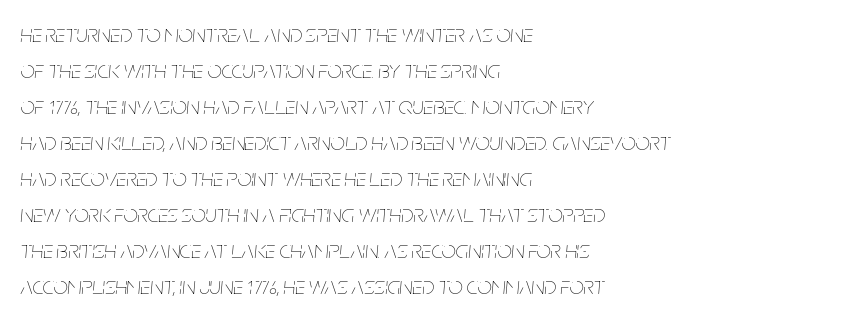
The image shows 25 px text type, italic (leaning right); set left-aligned, normal line spacing (1.44x), normal letter spacing, not underlined.
